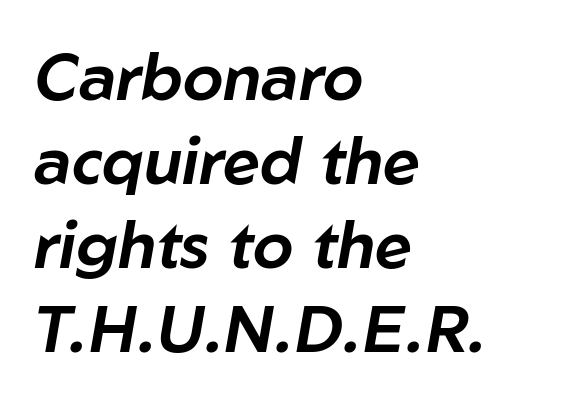
Q: Is the text italic (slanted)? A: Yes, it leans right by about 10 degrees.
Q: Is the text underlined? A: No.
Q: How is the paragraph aligned? A: Left-aligned.
Q: Is the spacing between letters normal or unusually wide? A: Normal.
Q: Is the spacing between lines tight, normal or loose? A: Normal.
Q: Width (condensed, normal, or wide)? A: Normal.
Q: Stroke contrast? A: Low.
Q: x-height? A: Medium.
Q: Monospaced? A: No.
